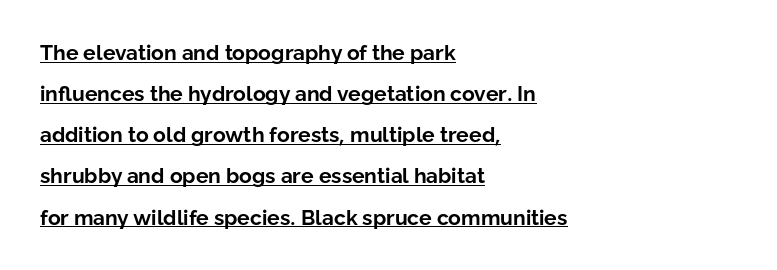
Italic: no, the glyphs are upright roman. Students, observe: this is what heavily led, spacious text looks like. The characters look thick and weighty, a clear bold. Emphasis is given by a line drawn under the lettering. Teacher's note: observe the even left margin — that is flush-left alignment. The letterforms sit shoulder to shoulder at normal distance.
